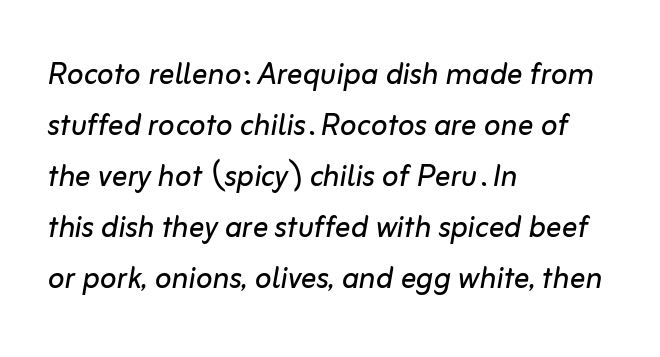
Q: Is the text bold? A: No.
Q: Is the text italic (slanted)? A: Yes, it leans right by about 10 degrees.
Q: Is the text underlined? A: No.
Q: How is the paragraph aligned? A: Left-aligned.
Q: Is the spacing between letters normal or unusually wide? A: Normal.
Q: Is the spacing between lines tight, normal or loose? A: Normal.
Q: Width (condensed, normal, or wide)? A: Normal.
Q: Stroke contrast? A: Low.
Q: x-height? A: Medium.
Q: Monospaced? A: No.
